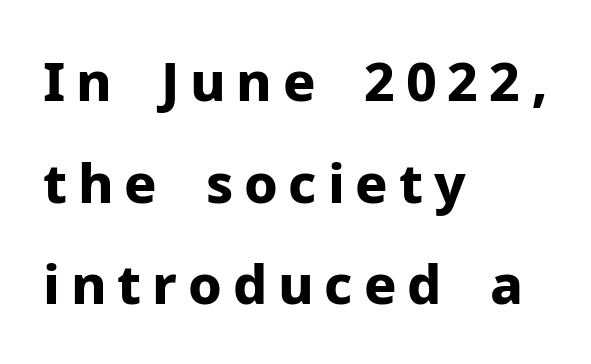
The paragraph shown leans on its left margin. Note the varied advance widths — an 'i' is clearly narrower than an 'm'. Typographic density is high because the face is bold. Just letters on the line, the space beneath them empty. Quick note: not italic, upright.
